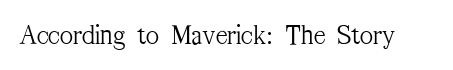
Look at the tracking — it's just the regular setting, nothing added. The strokes are not fattened; the text isn't bold. Note: serifs present on the glyphs. This sample uses an upright cut, with every glyph sitting square on the baseline. Any mark beneath the type? The region is blank.
